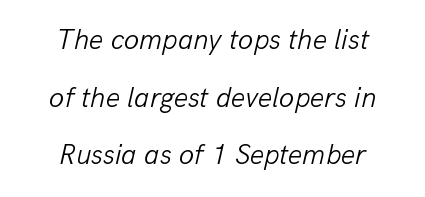
The image shows 28 px light type, italic (leaning right); set centered, loose line spacing (2.06x), normal letter spacing, not underlined; low stroke contrast and a medium x-height.
